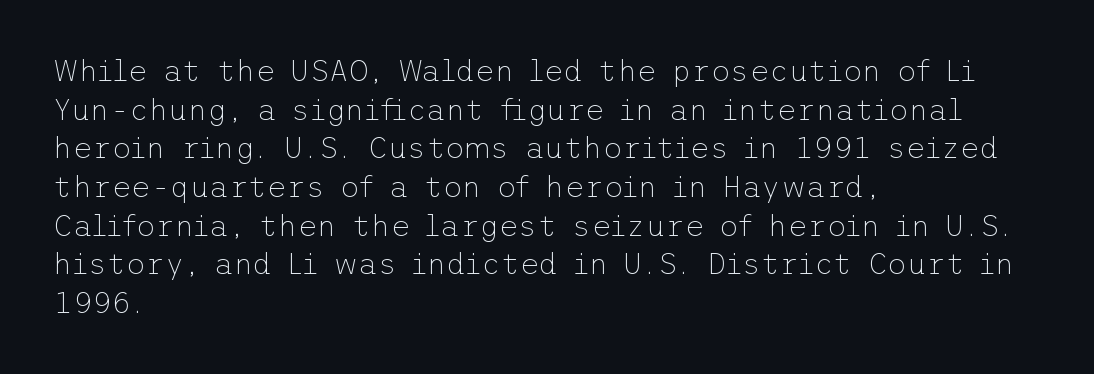
The image shows 30 px thin sans-serif type, upright; set left-aligned, normal line spacing (1.29x), normal letter spacing, not underlined; low stroke contrast and a medium x-height.
